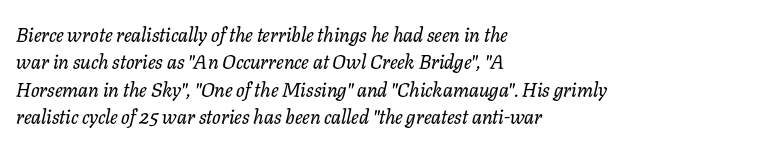
The image shows 20 px text type, italic (leaning right); set left-aligned, normal line spacing (1.37x), normal letter spacing, not underlined.
